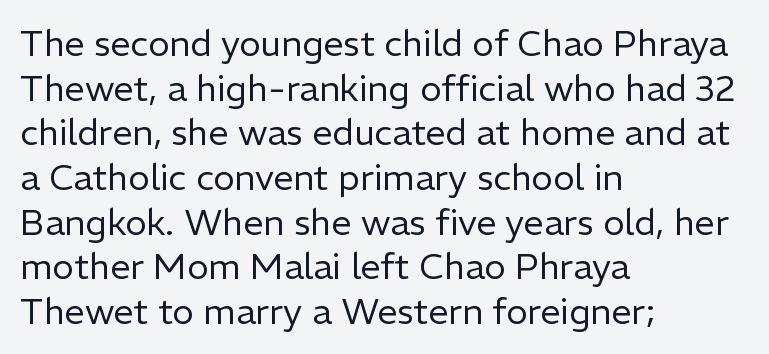
The image shows 36 px regular-weight sans-serif type, upright; set left-aligned, line spacing 1.24x, normal letter spacing, not underlined; low stroke contrast and a medium x-height.
